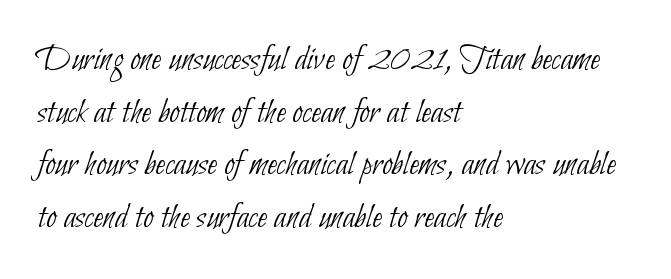
Q: Is the text bold? A: No.
Q: Is the typeface a serif or a sans-serif typeface? A: Sans-serif.
Q: Is the text underlined? A: No.
Q: How is the paragraph aligned? A: Left-aligned.
Q: Is the spacing between letters normal or unusually wide? A: Normal.
Q: Is the spacing between lines tight, normal or loose? A: Normal.
Q: Width (condensed, normal, or wide)? A: Condensed.
Q: Stroke contrast? A: Low.
Q: x-height? A: Small.
Q: Monospaced? A: No.
